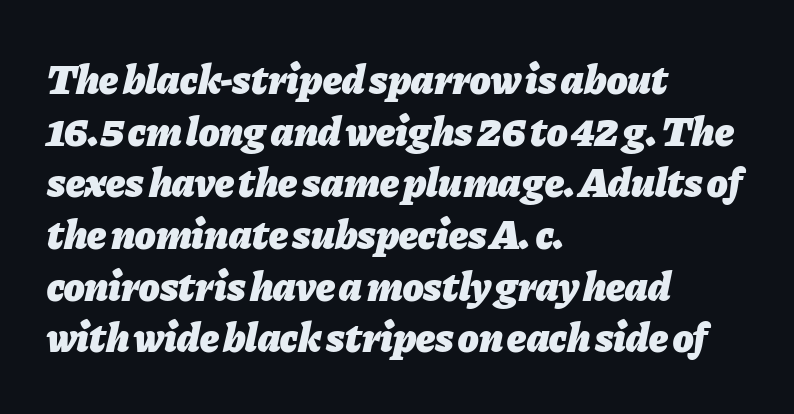
Q: Is the text bold? A: Yes.
Q: Is the text italic (slanted)? A: Yes, it leans right by about 11 degrees.
Q: Is the text underlined? A: No.
Q: How is the paragraph aligned? A: Left-aligned.
Q: Is the spacing between letters normal or unusually wide? A: Normal.
Q: Width (condensed, normal, or wide)? A: Normal.
Q: Stroke contrast? A: Low.
Q: x-height? A: Medium.
Q: Monospaced? A: No.
